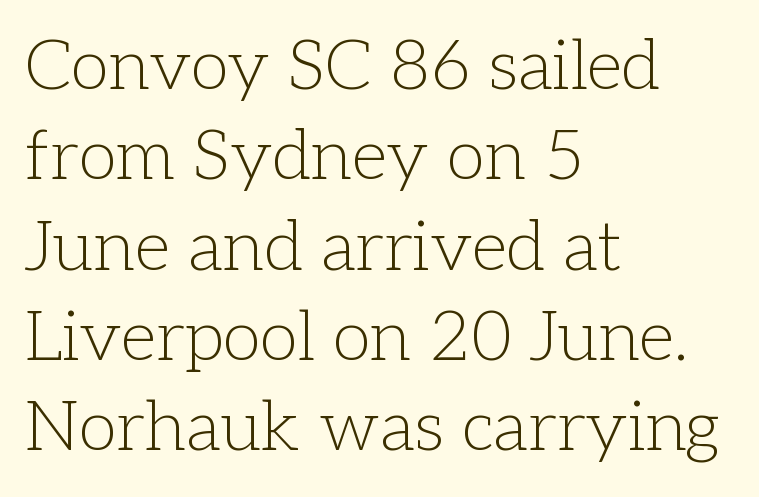
It's the straight-up-and-down kind of type. Check where the strokes stop: tiny serifs finish them off. Descenders hang freely into open space. The gaps between neighbouring characters are ordinary and unremarkable.
